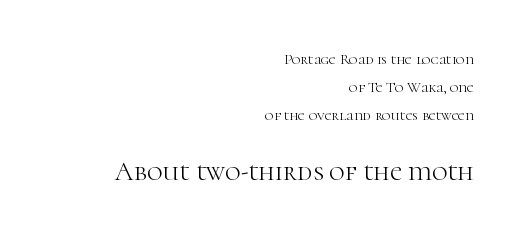
The image shows 27 px text type, upright; set right-aligned, line spacing 1.86x, normal letter spacing, not underlined; the second (bottom) block is 1.8x larger.
